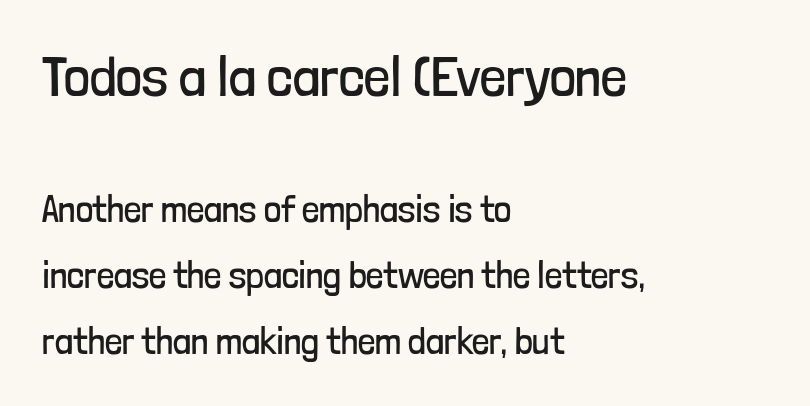
{"serif": "no", "italic": "no", "bold": "no", "weight": "regular", "width": "condensed", "stroke_contrast": "low", "x_height": "medium", "monospaced": "no", "underline": "no", "align": "left", "line_spacing_ratio": 1.73, "letter_spacing": "normal", "letter_spacing_em": 0.0, "larger_block": "first", "size_ratio": 1.5, "glyph_px": 57}
